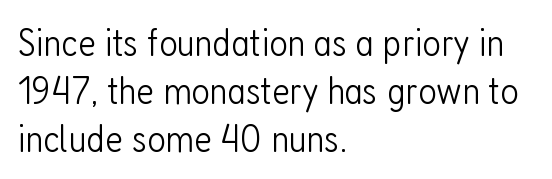
Q: Is the text bold? A: No.
Q: Is the text italic (slanted)? A: No, it is upright.
Q: Is the typeface a serif or a sans-serif typeface? A: Sans-serif.
Q: Is the text underlined? A: No.
Q: How is the paragraph aligned? A: Left-aligned.
Q: Is the spacing between letters normal or unusually wide? A: Normal.
Q: Width (condensed, normal, or wide)? A: Condensed.
Q: Stroke contrast? A: Low.
Q: x-height? A: Medium.
Q: Monospaced? A: No.
